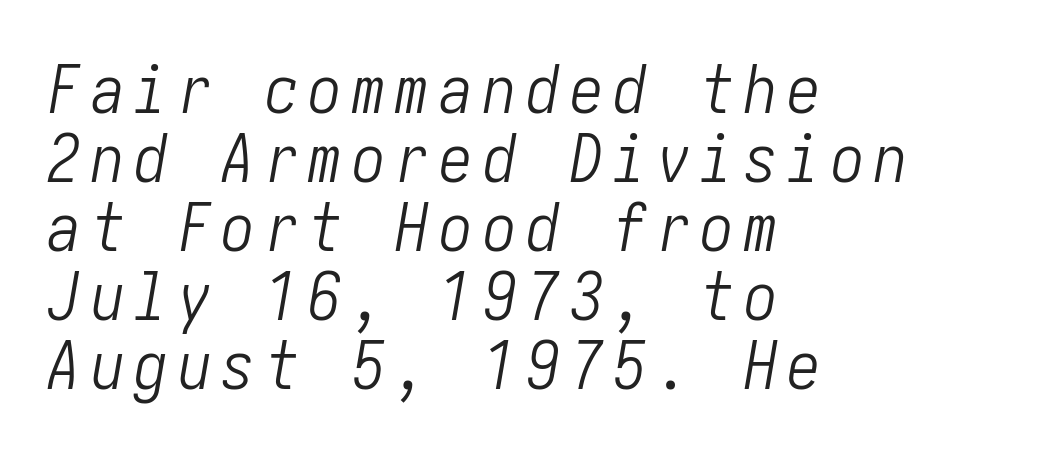
Q: Is the text bold? A: No.
Q: Is the text italic (slanted)? A: Yes, it leans right by about 10 degrees.
Q: Is the text underlined? A: No.
Q: How is the paragraph aligned? A: Left-aligned.
Q: Is the spacing between lines tight, normal or loose? A: Tight.
Q: Width (condensed, normal, or wide)? A: Condensed.
Q: Stroke contrast? A: Low.
Q: x-height? A: Medium.
